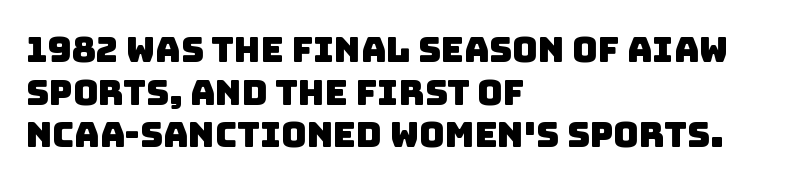
Q: Is the typeface a serif or a sans-serif typeface? A: Sans-serif.
Q: Is the text underlined? A: No.
Q: How is the paragraph aligned? A: Left-aligned.
Q: Is the spacing between letters normal or unusually wide? A: Normal.
Q: Width (condensed, normal, or wide)? A: Normal.
Q: Stroke contrast? A: Low.
Q: x-height? A: Large.
Q: Monospaced? A: No.
